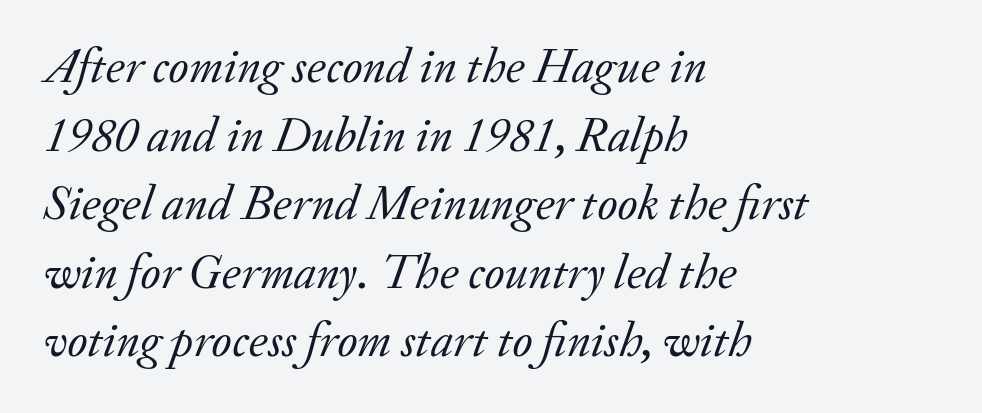
The face looks like a standard text weight, possibly lighter. Stroke terminals: seriffed. The line-height multiplier appears to be the usual default. Proportional: the letters do not fall into vertical columns. Compared with ordinary roman type, these characters are visibly tilted.
